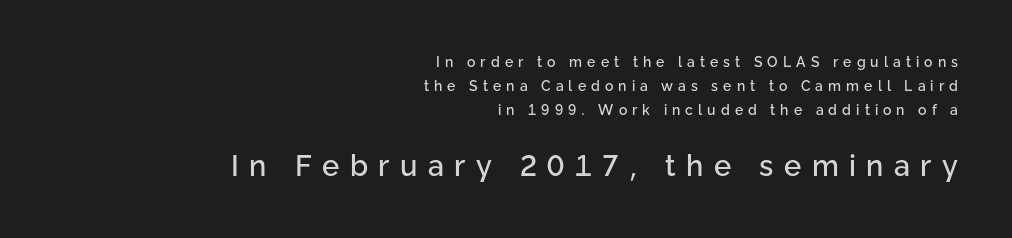
To sum up the face: it is a sans, with no serifs. Decoration check: the copy has no underline. The typography opts for an upright posture over an oblique one. Reading top to bottom, the characters get bigger at the block break.
